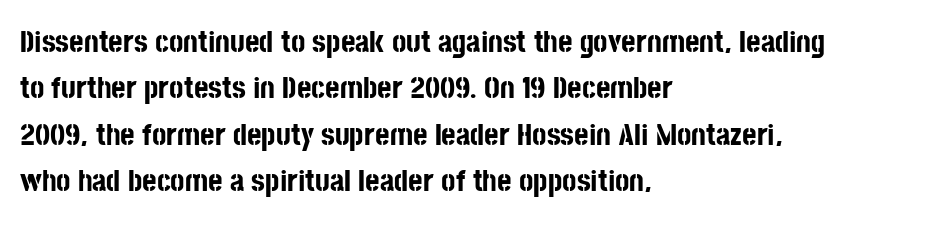
Q: Is the text bold? A: Yes.
Q: Is the text italic (slanted)? A: No, it is upright.
Q: Is the typeface a serif or a sans-serif typeface? A: Sans-serif.
Q: Is the text underlined? A: No.
Q: How is the paragraph aligned? A: Left-aligned.
Q: Is the spacing between letters normal or unusually wide? A: Normal.
Q: Is the spacing between lines tight, normal or loose? A: Normal.
Q: Width (condensed, normal, or wide)? A: Condensed.
Q: Stroke contrast? A: Low.
Q: x-height? A: Large.
Q: Monospaced? A: No.
